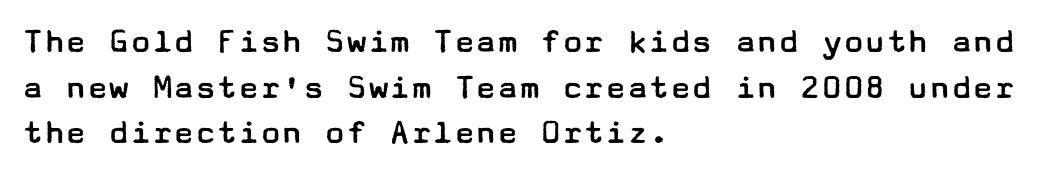
The image shows 36 px regular-weight, wide sans-serif type, upright; set left-aligned, normal line spacing (1.27x), normal letter spacing, not underlined; low stroke contrast and a medium x-height.
